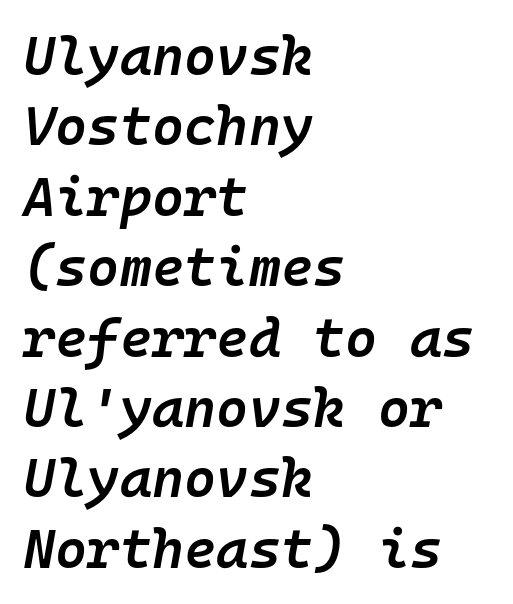
Q: Is the text bold? A: Semi-bold.
Q: Is the text italic (slanted)? A: Yes, it leans right by about 10 degrees.
Q: Is the text underlined? A: No.
Q: How is the paragraph aligned? A: Left-aligned.
Q: Is the spacing between letters normal or unusually wide? A: Normal.
Q: Is the spacing between lines tight, normal or loose? A: Normal.
Q: Width (condensed, normal, or wide)? A: Normal.
Q: Stroke contrast? A: Low.
Q: x-height? A: Medium.
Q: Monospaced? A: Yes.
